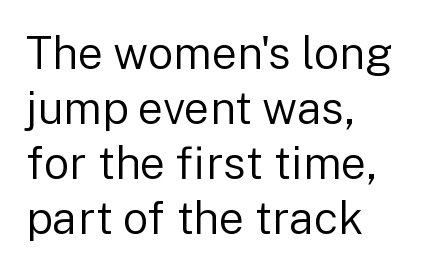
{"serif": "no", "italic": "no", "bold": "no", "weight": "regular", "width": "normal", "stroke_contrast": "low", "x_height": "medium", "monospaced": "no", "underline": "no", "align": "left", "line_spacing_ratio": 1.22, "letter_spacing": "normal", "letter_spacing_em": 0.0, "glyph_px": 45}
